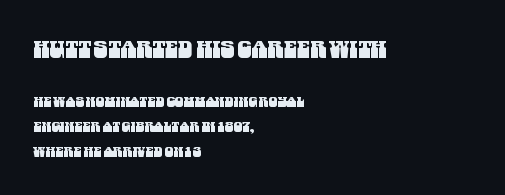
{"underline": "no", "align": "left", "line_spacing_ratio": 1.78, "letter_spacing": "normal", "letter_spacing_em": 0.0, "larger_block": "first", "size_ratio": 1.64, "glyph_px": 23}
